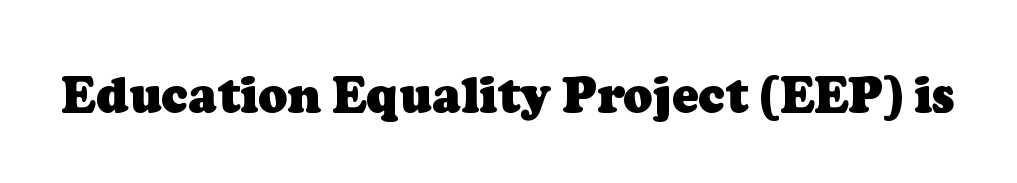
{"serif": "yes", "bold": "yes", "weight": "heavy", "width": "normal", "stroke_contrast": "low", "x_height": "medium", "monospaced": "no", "underline": "no", "letter_spacing": "normal", "letter_spacing_em": 0.0, "glyph_px": 49}
